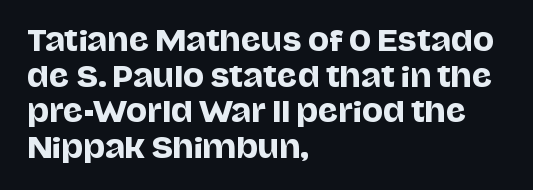
The image shows 28 px sans-serif type, upright; set left-aligned, normal line spacing (1.27x), normal letter spacing, not underlined; low stroke contrast and a large x-height.
